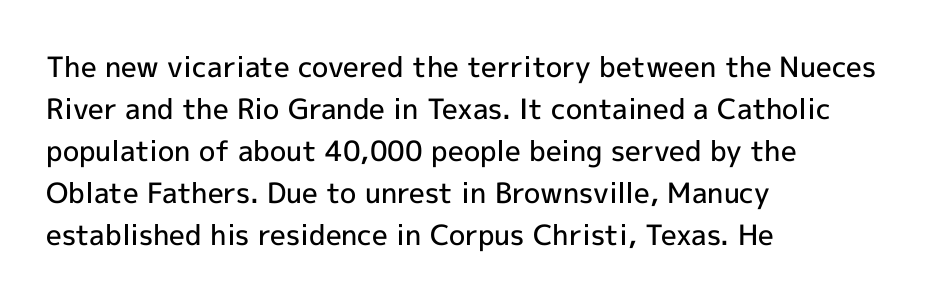
The image shows 28 px semibold sans-serif type, upright; set left-aligned, normal line spacing (1.5x), normal letter spacing, not underlined; a medium x-height.
